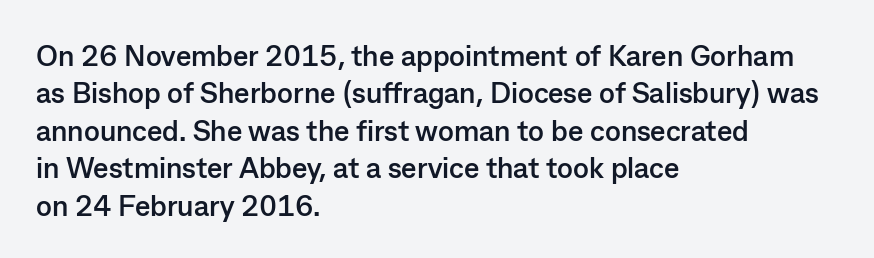
{"serif": "no", "italic": "no", "bold": "yes", "weight": "semibold", "width": "normal", "stroke_contrast": "low", "x_height": "medium", "monospaced": "no", "underline": "no", "align": "left", "line_spacing": "normal", "line_spacing_ratio": 1.29, "letter_spacing": "normal", "letter_spacing_em": 0.0, "glyph_px": 29}
